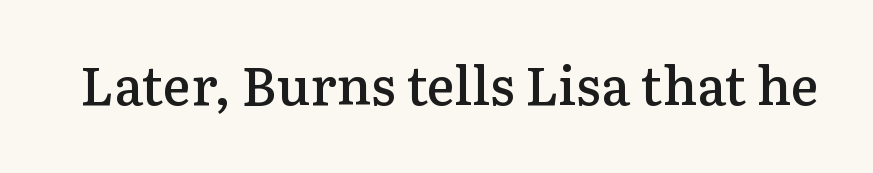
Bold? Not quite — semibold, heavier than regular but stopping short. Students, note that the glyphs here touch the page at normal intervals. This sample has the flowing, uneven cadence of proportional lettering. The lettering stays uniformly vertical, giving the passage a roman look. What kind of face is this? One with serifs. The specimen omits any rule beneath the text block's lines.
